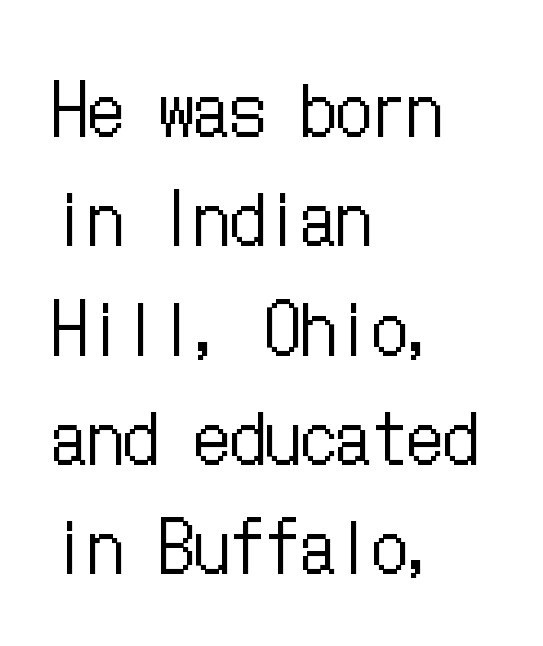
{"italic": "no", "bold": "no", "weight": "regular", "width": "condensed", "stroke_contrast": "low", "x_height": "medium", "underline": "no", "align": "left", "line_spacing": "normal", "line_spacing_ratio": 1.54, "letter_spacing": "normal", "letter_spacing_em": 0.0, "glyph_px": 71}
